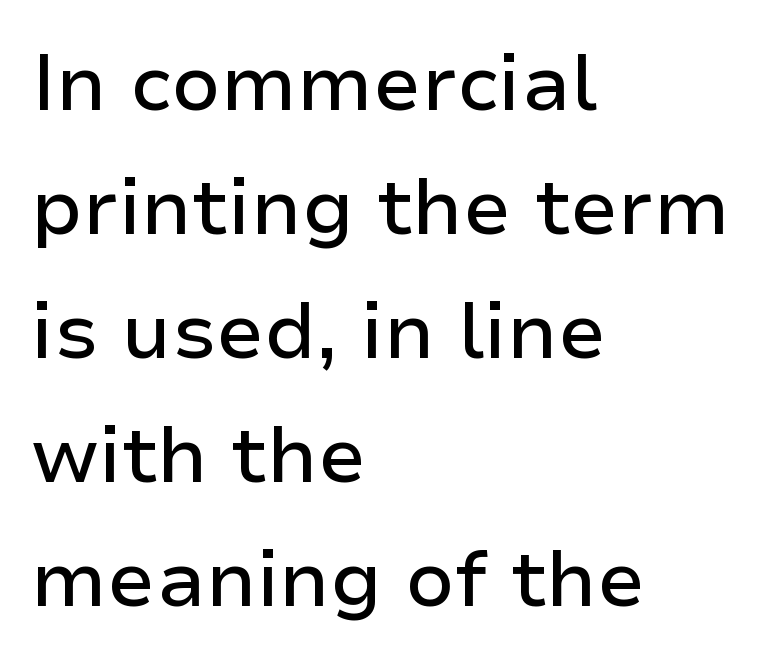
The image shows 78 px sans-serif type, upright; set left-aligned, normal line spacing (1.59x), normal letter spacing, not underlined; low stroke contrast and a medium x-height.
